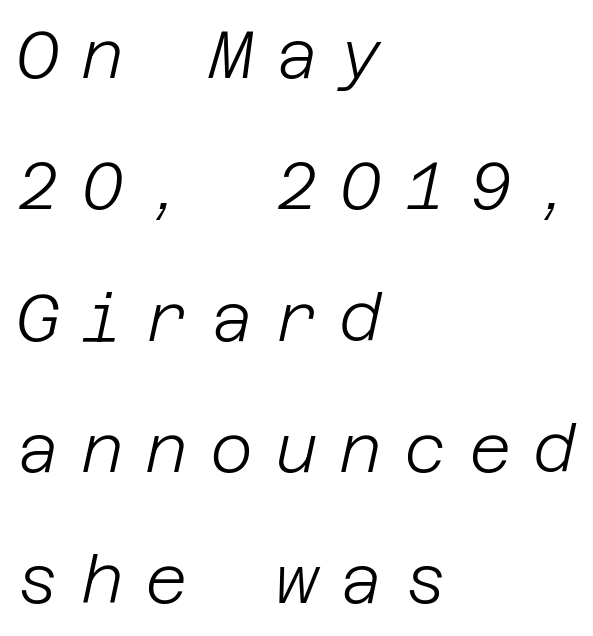
{"italic": "yes", "lean": "right", "slant_degrees": 12, "bold": "no", "weight": "light", "width": "normal", "stroke_contrast": "low", "x_height": "large", "underline": "no", "align": "left", "line_spacing": "loose", "line_spacing_ratio": 1.99, "letter_spacing": "wide", "letter_spacing_em": 0.33, "glyph_px": 66}
